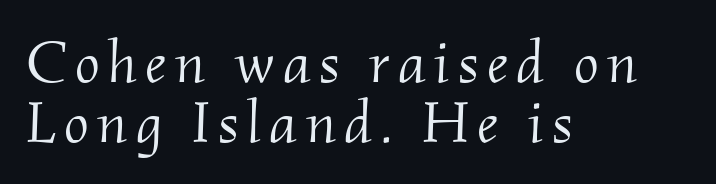
{"serif": "yes", "italic": "yes", "lean": "right", "slant_degrees": 2, "bold": "no", "weight": "light", "width": "normal", "stroke_contrast": "medium", "x_height": "small", "monospaced": "no", "underline": "no", "align": "left", "line_spacing": "tight", "line_spacing_ratio": 1.01, "glyph_px": 59}
